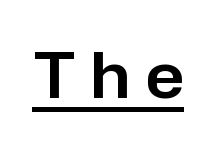
The image shows 62 px sans-serif type, upright; set unusually wide letter spacing (+0.26 em), underlined; low stroke contrast and a medium x-height.
